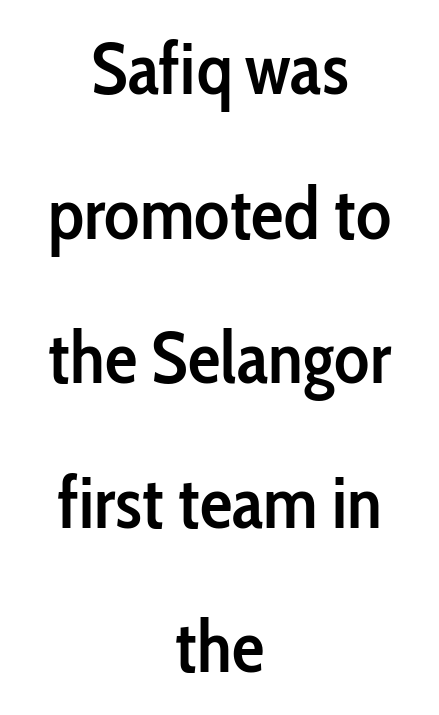
Q: Is the text bold? A: Semi-bold.
Q: Is the text italic (slanted)? A: No, it is upright.
Q: Is the typeface a serif or a sans-serif typeface? A: Sans-serif.
Q: Is the text underlined? A: No.
Q: How is the paragraph aligned? A: Centered.
Q: Is the spacing between letters normal or unusually wide? A: Normal.
Q: Is the spacing between lines tight, normal or loose? A: Loose.
Q: Width (condensed, normal, or wide)? A: Condensed.
Q: Stroke contrast? A: Low.
Q: x-height? A: Medium.
Q: Monospaced? A: No.
